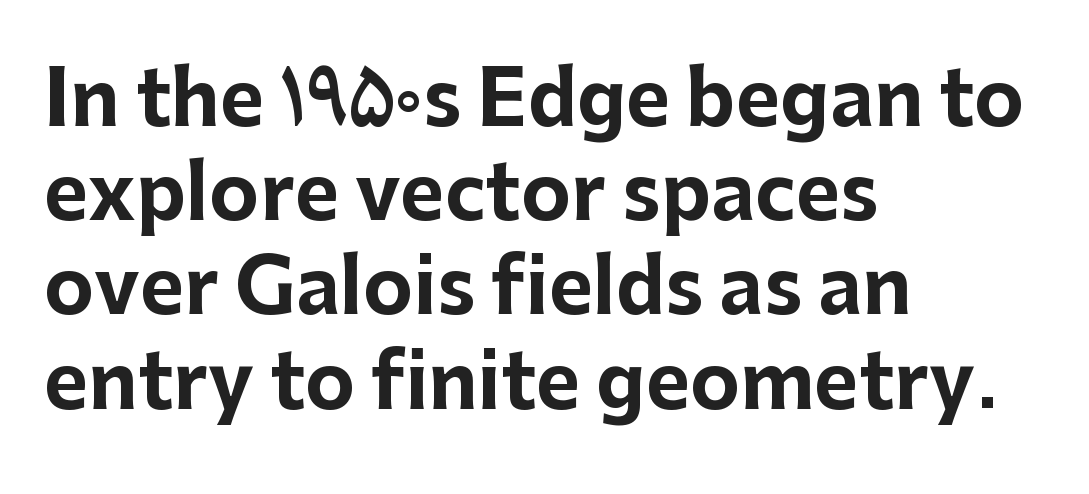
{"serif": "no", "italic": "no", "bold": "yes", "weight": "bold", "width": "normal", "stroke_contrast": "low", "x_height": "medium", "monospaced": "no", "underline": "no", "align": "left", "line_spacing_ratio": 1.24, "letter_spacing": "normal", "letter_spacing_em": 0.0, "glyph_px": 76}
